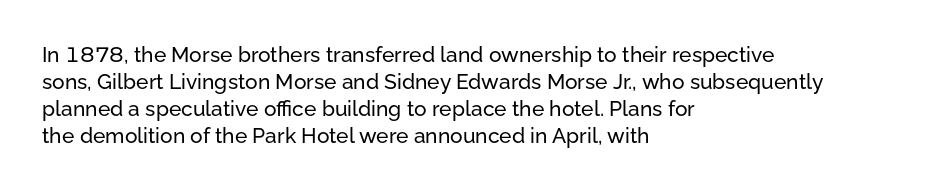
The image shows 21 px text type, upright; set left-aligned, normal line spacing (1.29x), normal letter spacing, not underlined.
